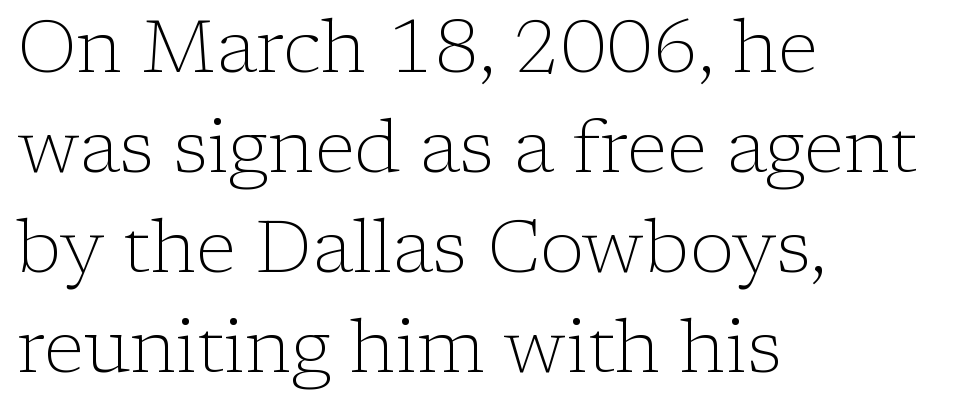
{"serif": "yes", "italic": "no", "bold": "no", "weight": "light", "width": "normal", "stroke_contrast": "low", "x_height": "medium", "monospaced": "no", "underline": "no", "align": "left", "line_spacing": "normal", "line_spacing_ratio": 1.35, "letter_spacing": "normal", "letter_spacing_em": 0.0, "glyph_px": 74}
